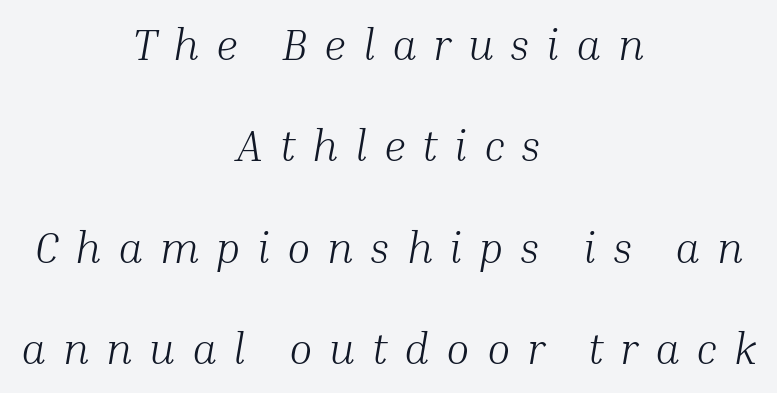
The cut favours lightness, reaching ordinary text weight at its darkest. Short and long lines alike share a common midpoint. Note the varied advance widths — an 'i' is clearly narrower than an 'm'. Note: serifs present on the glyphs.
